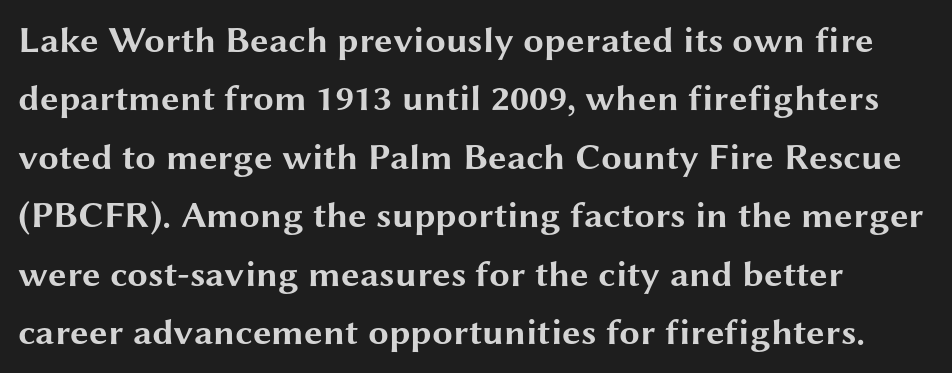
Any mark beneath the type? The region is blank. The rendering keeps characters at their native spacing. Varying glyph widths throughout — classic text-font behaviour. The font's upright variant was chosen for this text. Typographically, this falls in the sans-serif category.
